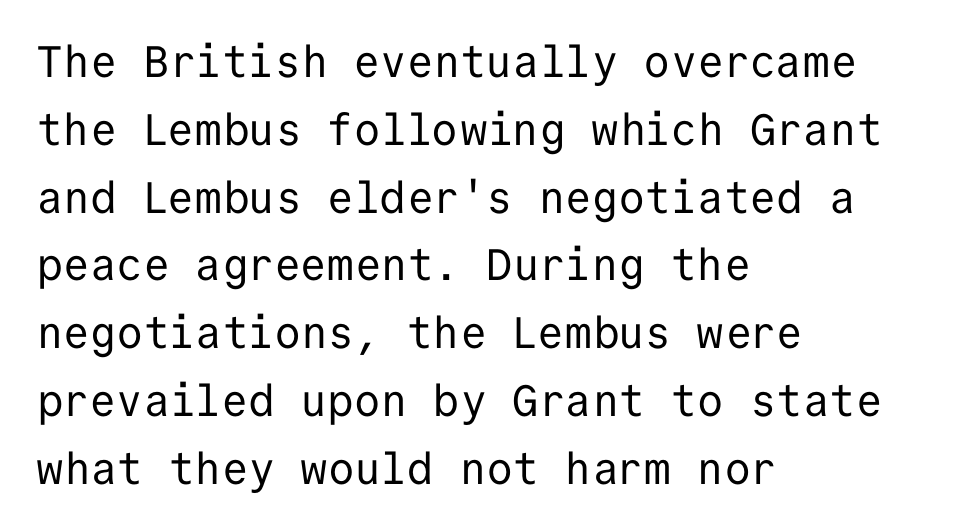
{"serif": "no", "italic": "no", "bold": "no", "weight": "regular", "width": "normal", "stroke_contrast": "low", "x_height": "medium", "monospaced": "yes", "underline": "no", "align": "left", "line_spacing": "normal", "line_spacing_ratio": 1.54, "letter_spacing": "normal", "letter_spacing_em": 0.0, "glyph_px": 44}
